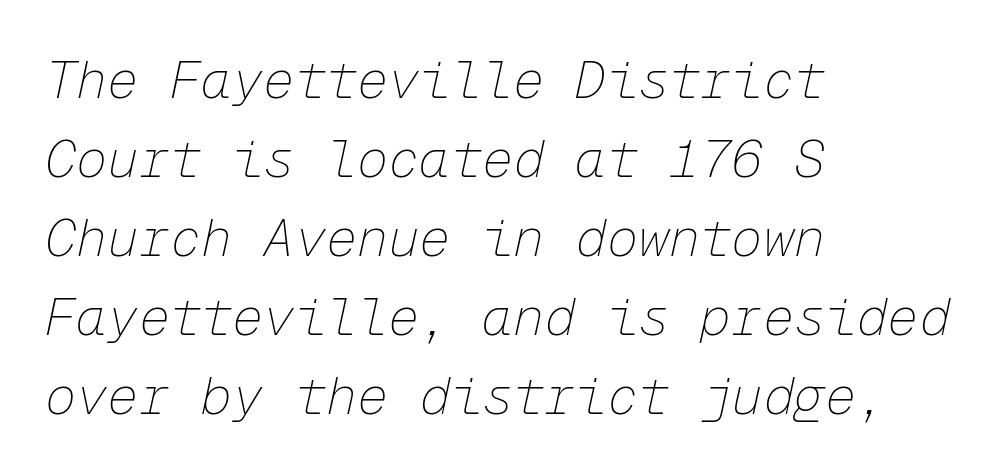
Q: Is the text bold? A: No.
Q: Is the text italic (slanted)? A: Yes, it leans right by about 12 degrees.
Q: Is the text underlined? A: No.
Q: How is the paragraph aligned? A: Left-aligned.
Q: Is the spacing between letters normal or unusually wide? A: Normal.
Q: Is the spacing between lines tight, normal or loose? A: Normal.
Q: Width (condensed, normal, or wide)? A: Normal.
Q: Stroke contrast? A: Low.
Q: x-height? A: Medium.
Q: Monospaced? A: Yes.
